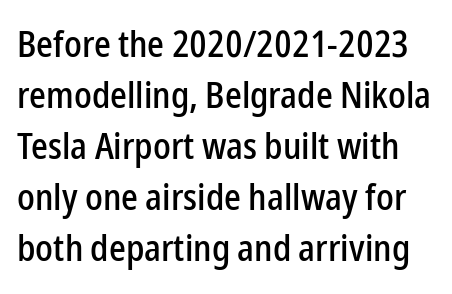
The image shows 37 px condensed sans-serif type, upright; set normal line spacing (1.38x), normal letter spacing, not underlined; low stroke contrast and a medium x-height.
